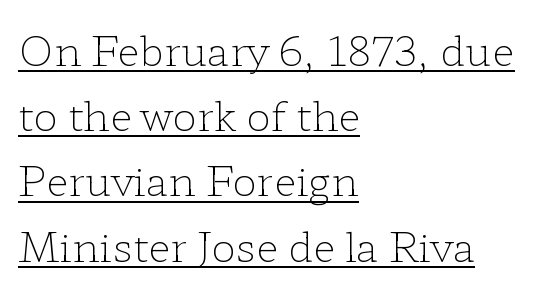
Q: Is the text bold? A: No.
Q: Is the text italic (slanted)? A: No, it is upright.
Q: Is the typeface a serif or a sans-serif typeface? A: Serif.
Q: Is the text underlined? A: Yes.
Q: How is the paragraph aligned? A: Left-aligned.
Q: Is the spacing between letters normal or unusually wide? A: Normal.
Q: Is the spacing between lines tight, normal or loose? A: Normal.
Q: Width (condensed, normal, or wide)? A: Wide.
Q: Stroke contrast? A: Low.
Q: x-height? A: Medium.
Q: Monospaced? A: No.
